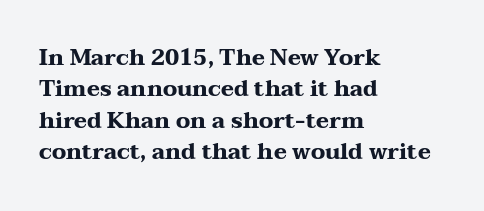
Q: Is the text bold? A: Yes.
Q: Is the text italic (slanted)? A: No, it is upright.
Q: Is the text underlined? A: No.
Q: How is the paragraph aligned? A: Left-aligned.
Q: Is the spacing between letters normal or unusually wide? A: Normal.
Q: Is the spacing between lines tight, normal or loose? A: Normal.
